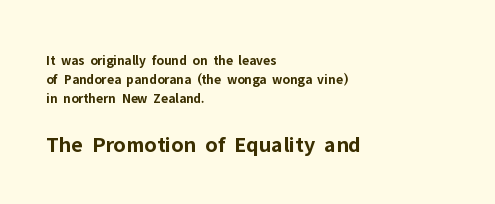
{"italic": "no", "bold": "yes", "underline": "no", "align": "left", "line_spacing": "normal", "line_spacing_ratio": 1.34, "letter_spacing": "normal", "letter_spacing_em": 0.0, "larger_block": "second", "size_ratio": 1.64, "glyph_px": 23}
